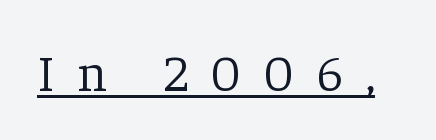
Q: Is the text bold? A: No.
Q: Is the text italic (slanted)? A: No, it is upright.
Q: Is the typeface a serif or a sans-serif typeface? A: Serif.
Q: Is the text underlined? A: Yes.
Q: Is the spacing between letters normal or unusually wide? A: Unusually wide.
Q: Width (condensed, normal, or wide)? A: Normal.
Q: Stroke contrast? A: Low.
Q: x-height? A: Medium.
Q: Monospaced? A: No.
